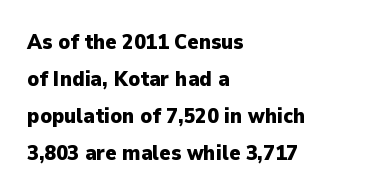
Q: Is the text bold? A: Yes.
Q: Is the text italic (slanted)? A: No, it is upright.
Q: Is the text underlined? A: No.
Q: How is the paragraph aligned? A: Left-aligned.
Q: Is the spacing between letters normal or unusually wide? A: Normal.
